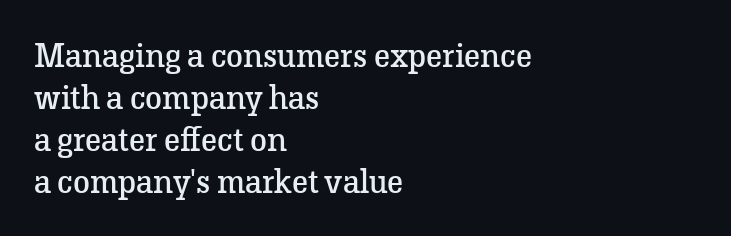
Stroke thickness stays within the range of a standard reading face or lighter. Is there any slant? The stems are plumb. This sample has the flowing, uneven cadence of proportional lettering. Unmarked baselines from the first word to the last. The lines are quadded left. Students, note that the glyphs here touch the page at normal intervals.
